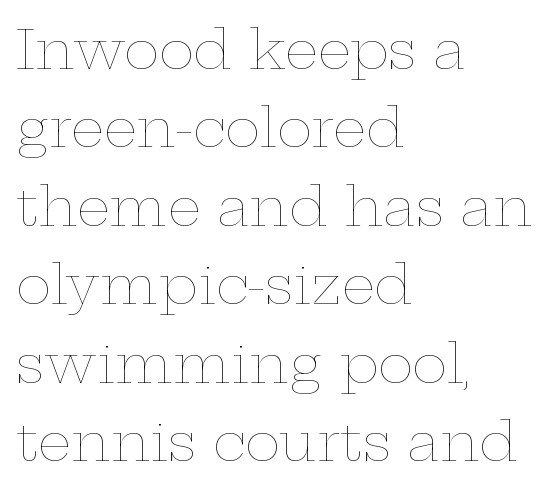
{"italic": "no", "bold": "no", "weight": "thin", "width": "wide", "stroke_contrast": "low", "x_height": "medium", "monospaced": "no", "underline": "no", "align": "left", "line_spacing": "normal", "line_spacing_ratio": 1.48, "letter_spacing": "normal", "letter_spacing_em": 0.0, "glyph_px": 53}
